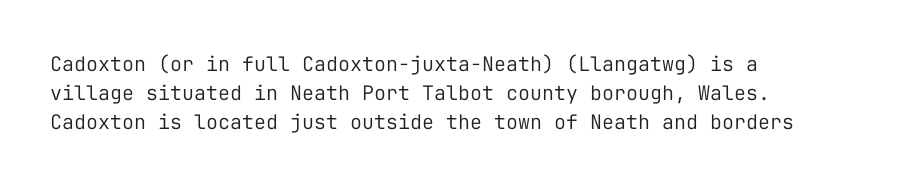
Q: Is the text bold? A: No.
Q: Is the text italic (slanted)? A: No, it is upright.
Q: Is the text underlined? A: No.
Q: How is the paragraph aligned? A: Left-aligned.
Q: Is the spacing between letters normal or unusually wide? A: Normal.
Q: Is the spacing between lines tight, normal or loose? A: Normal.
